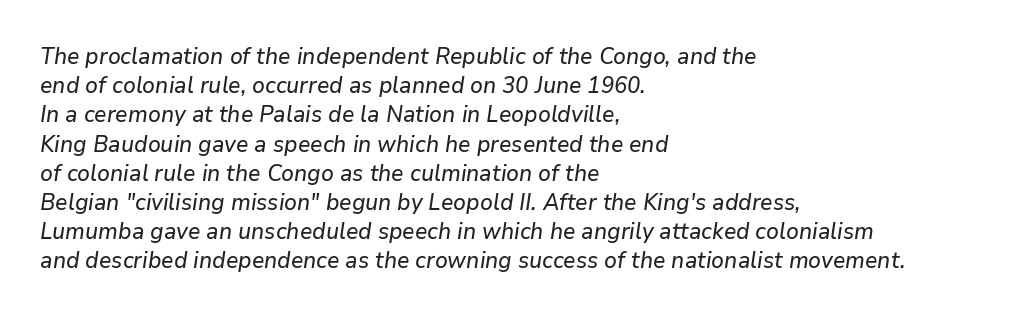
The image shows 23 px text type, italic (leaning right); set left-aligned, normal line spacing (1.27x), normal letter spacing, not underlined.
